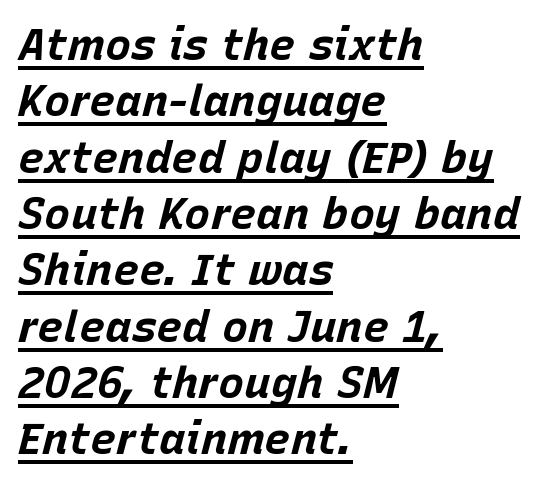
Horizontal bands of white between lines are of average thickness. Every letter is thick-stroked: bold, no question. These lines were composed using italics. Varying glyph widths throughout — classic text-font behaviour.
